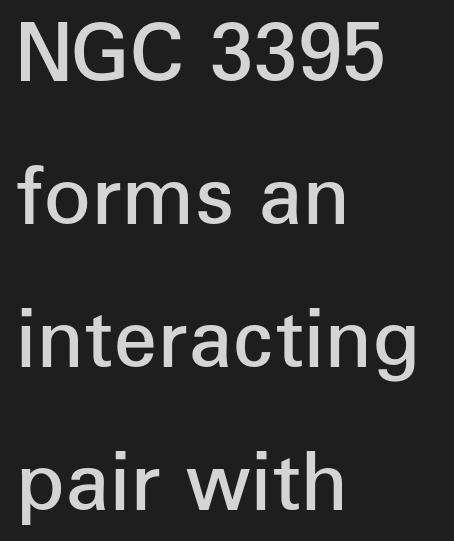
{"serif": "no", "italic": "no", "bold": "semi", "weight": "semibold", "width": "normal", "stroke_contrast": "low", "x_height": "medium", "monospaced": "no", "underline": "no", "align": "left", "line_spacing_ratio": 1.81, "letter_spacing": "normal", "letter_spacing_em": 0.0, "glyph_px": 79}
